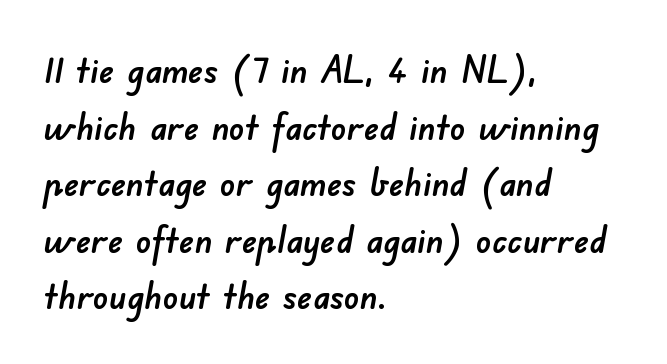
Note the varied advance widths — an 'i' is clearly narrower than an 'm'. Is there much room between lines? A standard amount, neither cramped nor airy. Short and long lines alike share a common starting point at left. Any mark beneath the type? The region is blank.
